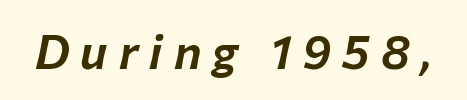
The tracking reads as deliberately expanded to a designer's eye. Anything drawn beneath the words? Only blank space. This sample uses an oblique cut, with every glyph tilted off the vertical. The face used here is proportionally spaced, like ordinary book or web type.
